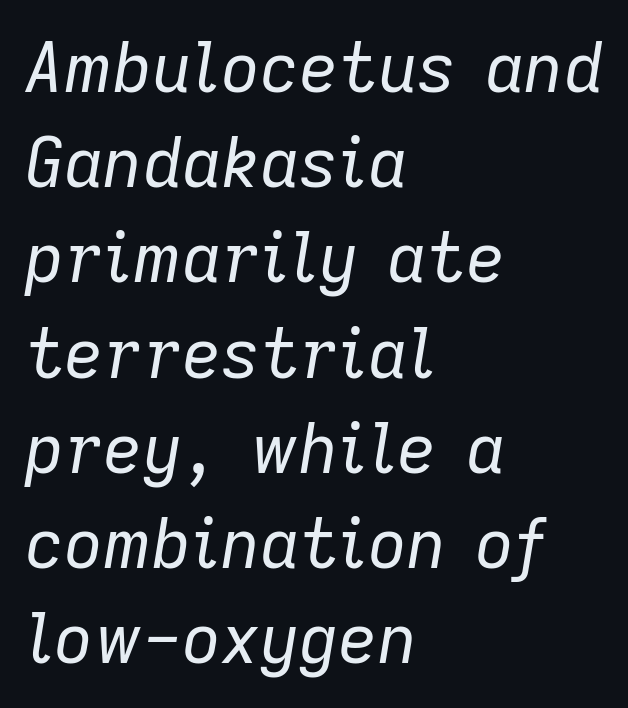
The image shows 68 px regular-weight type, italic (leaning right); set left-aligned, normal line spacing (1.4x), normal letter spacing, not underlined; low stroke contrast and a medium x-height.
